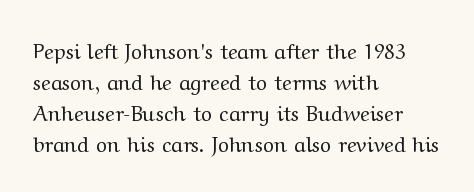
{"italic": "no", "bold": "no", "underline": "no", "align": "left", "line_spacing": "normal", "line_spacing_ratio": 1.48, "letter_spacing": "normal", "letter_spacing_em": 0.0, "glyph_px": 21}
